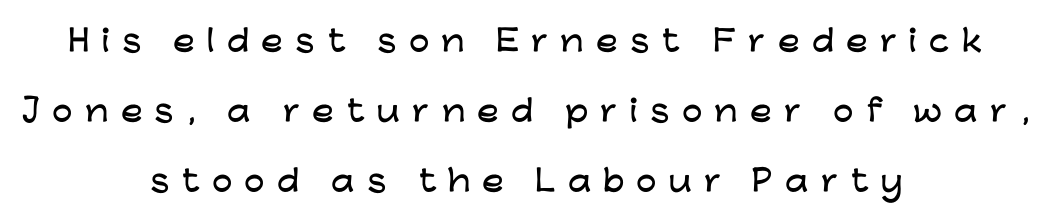
Observe the absence of serifs on each vertical stroke in this sample. Think of a printed novel: that variable character pitch is what you see here. The foot of each line stays bare and open. These lines were composed using upright roman letters.
